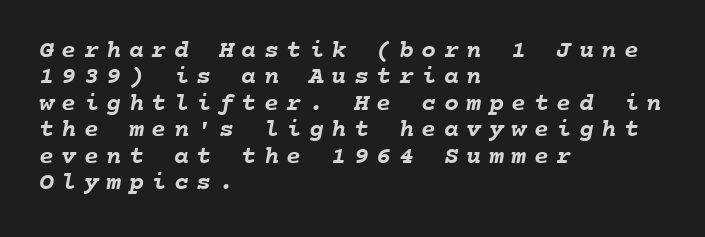
Q: Is the text bold? A: Yes.
Q: Is the text underlined? A: No.
Q: How is the paragraph aligned? A: Left-aligned.
Q: Is the spacing between letters normal or unusually wide? A: Unusually wide.
Q: Is the spacing between lines tight, normal or loose? A: Tight.
